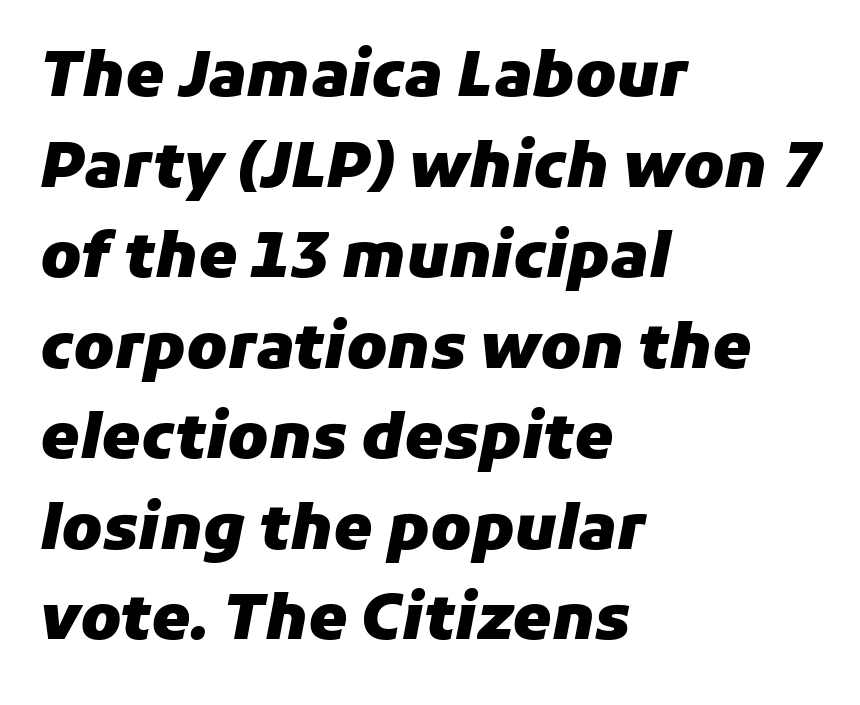
{"italic": "yes", "lean": "right", "slant_degrees": 11, "bold": "yes", "weight": "heavy", "width": "normal", "stroke_contrast": "low", "x_height": "medium", "monospaced": "no", "underline": "no", "align": "left", "line_spacing": "normal", "line_spacing_ratio": 1.46, "letter_spacing": "normal", "letter_spacing_em": 0.0, "glyph_px": 62}
